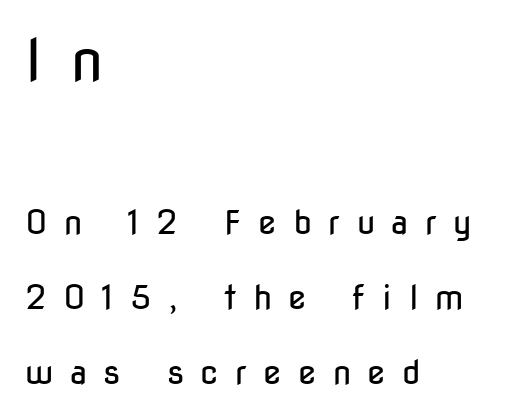
The image shows 58 px regular-weight, condensed sans-serif type, upright; set left-aligned, loose line spacing (2.26x), unusually wide letter spacing (+0.5 em), not underlined; the first (top) block is 1.76x larger; low stroke contrast and a medium x-height.
